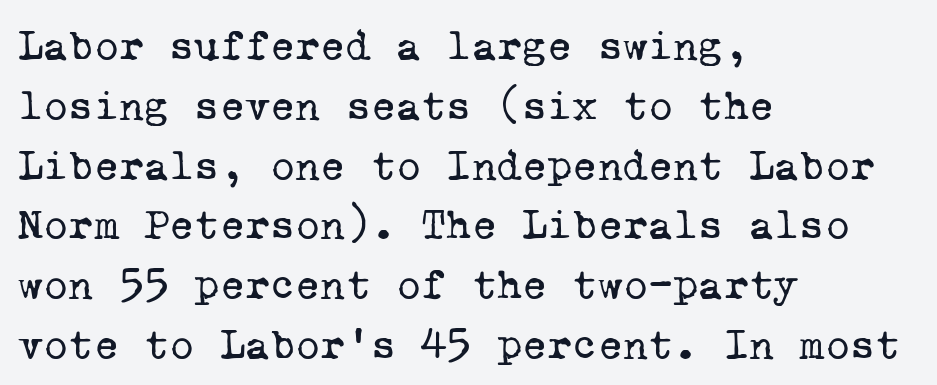
The image shows 43 px regular-weight serif type, monospaced; set left-aligned, normal line spacing (1.39x), normal letter spacing, not underlined; low stroke contrast and a medium x-height.
